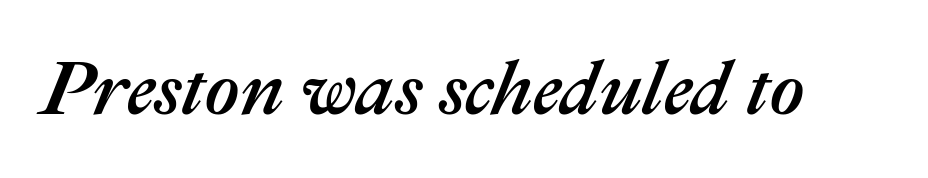
Type without underlining. The letterforms sit shoulder to shoulder at normal distance. Character widths vary here, with narrow letters taking less room than wide ones. Quick note: italic.
